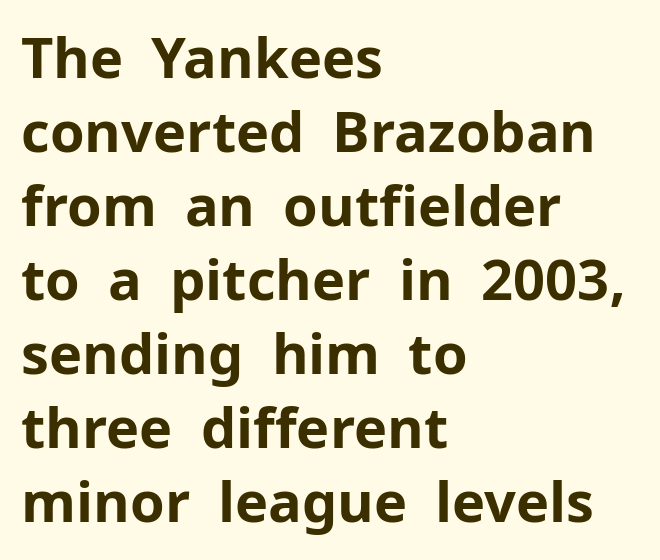
{"serif": "no", "italic": "no", "bold": "yes", "weight": "bold", "width": "normal", "stroke_contrast": "low", "x_height": "medium", "monospaced": "no", "underline": "no", "align": "left", "line_spacing": "normal", "line_spacing_ratio": 1.32, "letter_spacing": "normal", "letter_spacing_em": 0.0, "glyph_px": 56}
